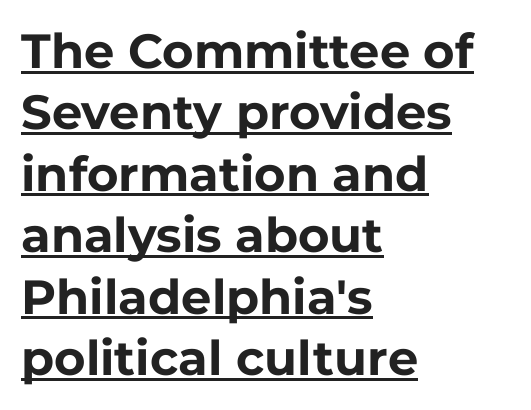
A continuous stroke trails under the words, as in a hyperlink. Character widths vary here, with narrow letters taking less room than wide ones. Look at the bottom of the vertical strokes: they stop flat, with no serifs. Chunky letters — that's bold for sure. This rendering leaves character spacing at its baseline value. The lines sit at an ordinary, default distance from one another.
